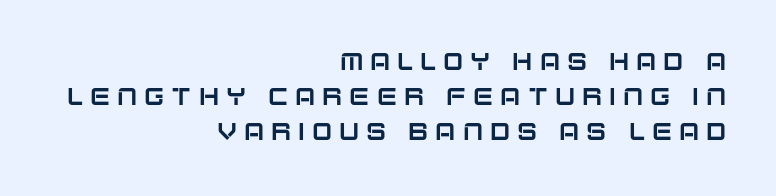
Q: Is the text italic (slanted)? A: No, it is upright.
Q: Is the text underlined? A: No.
Q: How is the paragraph aligned? A: Right-aligned.
Q: Is the spacing between letters normal or unusually wide? A: Unusually wide.
Q: Is the spacing between lines tight, normal or loose? A: Normal.
